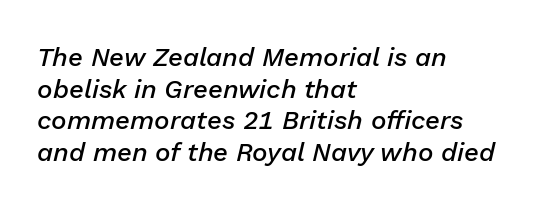
The image shows 26 px text type, italic (leaning right); set left-aligned, line spacing 1.22x, normal letter spacing, not underlined.
